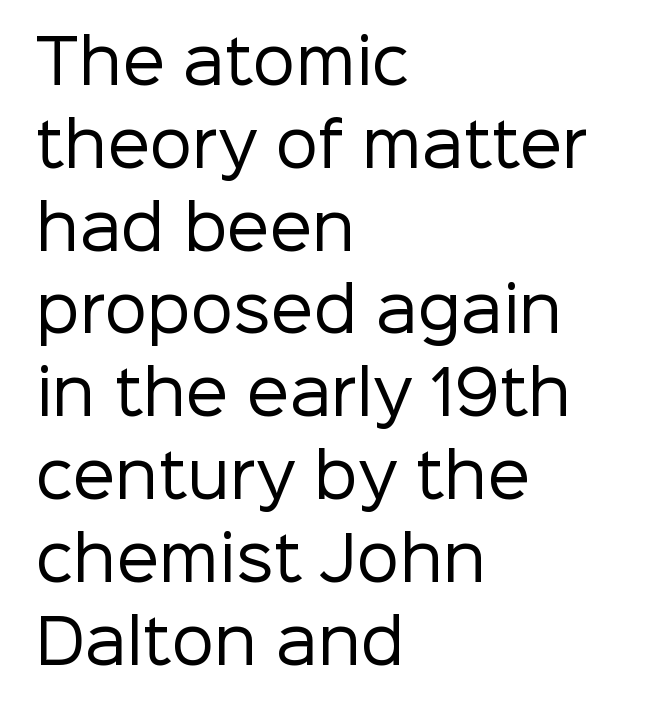
Note the varied advance widths — an 'i' is clearly narrower than an 'm'. Stems here are at most as thick as an everyday book face. The line texture is even and compact thanks to regular tracking. Compared with a centered layout, this one pins lines to the left instead. The passage shown is typeset with a sans-serif family.
